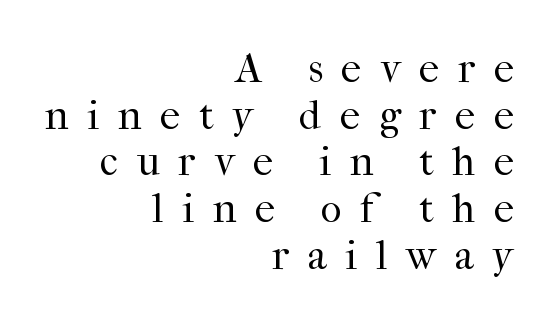
The image shows 41 px regular-weight serif type, upright; set right-aligned, tight line spacing (1.14x), unusually wide letter spacing (+0.45 em), not underlined; high stroke contrast and a medium x-height.
